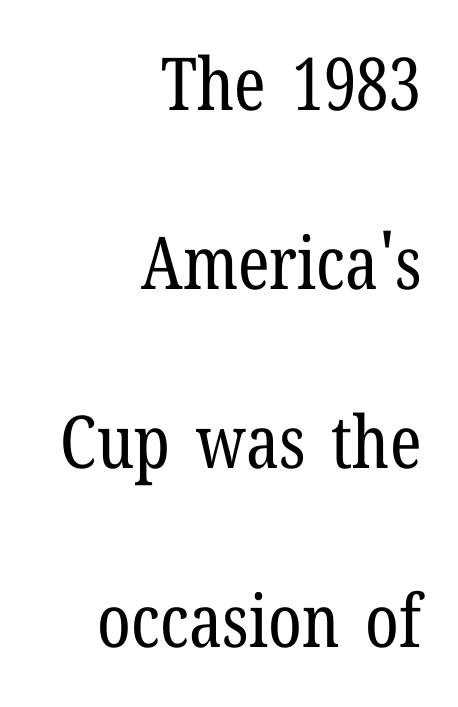
{"serif": "yes", "italic": "no", "bold": "no", "weight": "regular", "width": "condensed", "stroke_contrast": "low", "x_height": "medium", "monospaced": "no", "underline": "no", "align": "right", "line_spacing": "loose", "line_spacing_ratio": 2.45, "letter_spacing": "normal", "letter_spacing_em": 0.0, "glyph_px": 73}
